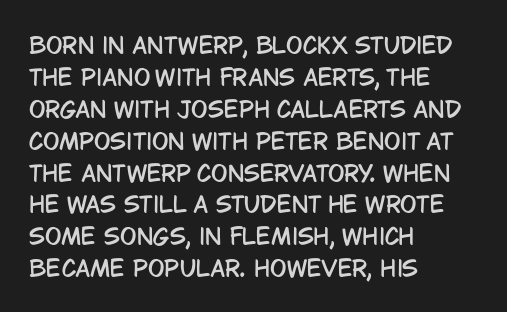
Left-aligned paragraph, ragged on the right. Rendered with straight, roman letterforms. Successive baselines arrive at the customary interval. Descenders are the only things crossing below the line. Is the letter spacing exaggerated? No — it looks like the ordinary default.
